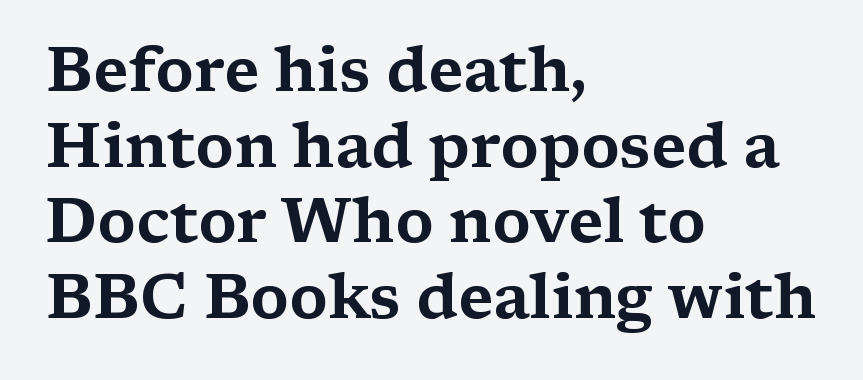
{"serif": "yes", "italic": "no", "width": "wide", "stroke_contrast": "medium", "x_height": "medium", "monospaced": "no", "underline": "no", "align": "left", "line_spacing_ratio": 1.22, "letter_spacing": "normal", "letter_spacing_em": 0.0, "glyph_px": 62}
